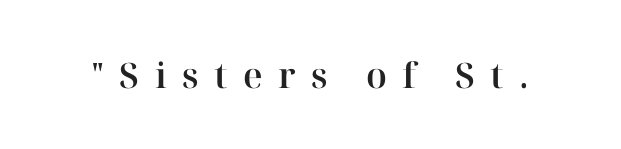
{"serif": "yes", "italic": "no", "width": "normal", "stroke_contrast": "high", "x_height": "medium", "monospaced": "no", "underline": "no", "letter_spacing": "wide", "letter_spacing_em": 0.44, "glyph_px": 35}
